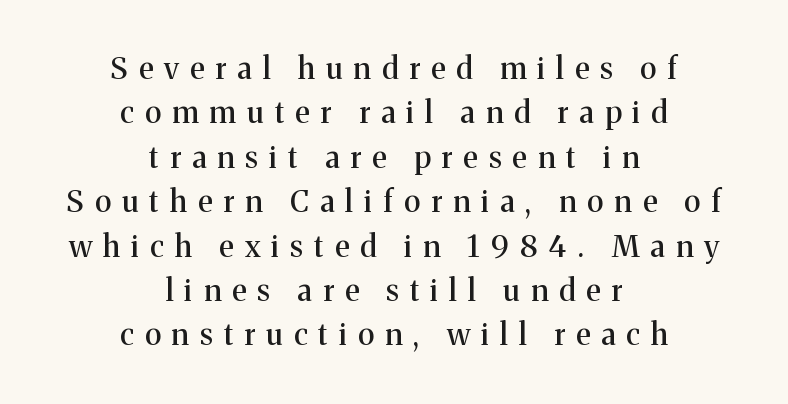
{"serif": "yes", "italic": "no", "width": "normal", "stroke_contrast": "medium", "x_height": "medium", "monospaced": "no", "underline": "no", "align": "center", "line_spacing": "normal", "line_spacing_ratio": 1.48, "letter_spacing": "wide", "letter_spacing_em": 0.37, "glyph_px": 30}
